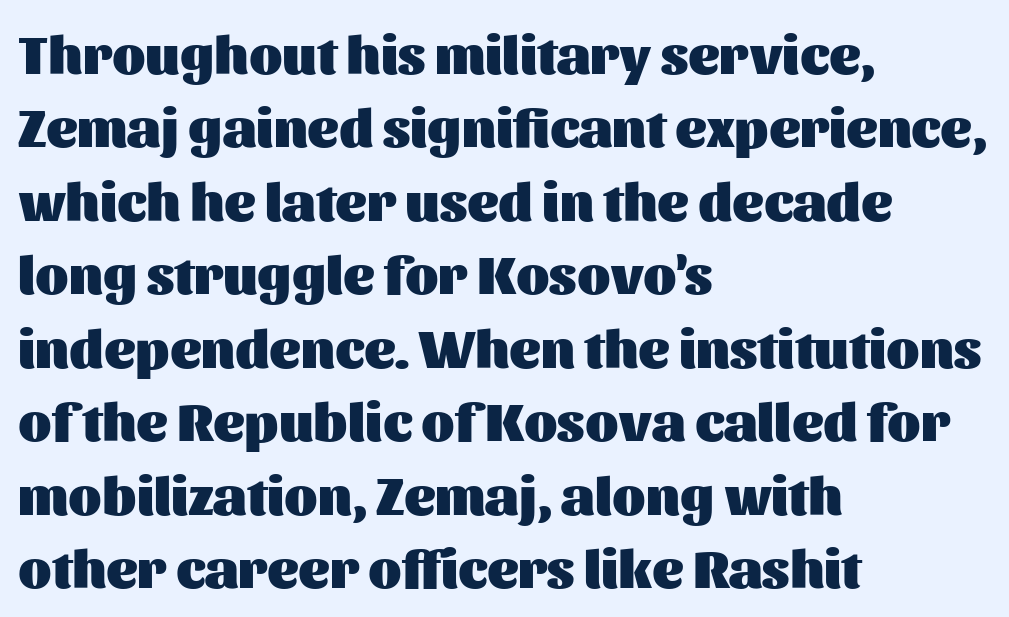
Q: Is the text bold? A: Yes.
Q: Is the text italic (slanted)? A: No, it is upright.
Q: Is the typeface a serif or a sans-serif typeface? A: Sans-serif.
Q: Is the text underlined? A: No.
Q: How is the paragraph aligned? A: Left-aligned.
Q: Is the spacing between letters normal or unusually wide? A: Normal.
Q: Is the spacing between lines tight, normal or loose? A: Normal.
Q: Width (condensed, normal, or wide)? A: Normal.
Q: Stroke contrast? A: Medium.
Q: x-height? A: Medium.
Q: Monospaced? A: No.
